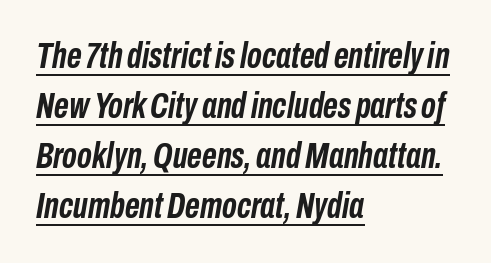
Q: Is the text bold? A: Yes.
Q: Is the text italic (slanted)? A: Yes, it leans right by about 10 degrees.
Q: Is the text underlined? A: Yes.
Q: How is the paragraph aligned? A: Left-aligned.
Q: Is the spacing between letters normal or unusually wide? A: Normal.
Q: Is the spacing between lines tight, normal or loose? A: Normal.
Q: Width (condensed, normal, or wide)? A: Condensed.
Q: Stroke contrast? A: Low.
Q: x-height? A: Medium.
Q: Monospaced? A: No.
